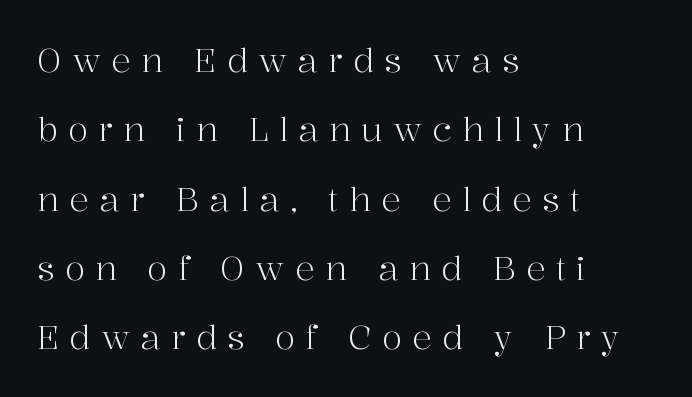
{"serif": "yes", "italic": "no", "bold": "no", "weight": "light", "width": "normal", "stroke_contrast": "high", "x_height": "medium", "monospaced": "no", "underline": "no", "align": "left", "line_spacing": "loose", "line_spacing_ratio": 2.1, "letter_spacing": "wide", "letter_spacing_em": 0.31, "glyph_px": 33}
